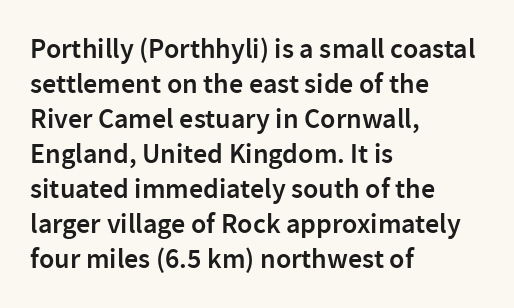
Q: Is the text bold? A: Semi-bold.
Q: Is the text italic (slanted)? A: No, it is upright.
Q: Is the typeface a serif or a sans-serif typeface? A: Sans-serif.
Q: Is the text underlined? A: No.
Q: How is the paragraph aligned? A: Left-aligned.
Q: Is the spacing between letters normal or unusually wide? A: Normal.
Q: Is the spacing between lines tight, normal or loose? A: Normal.
Q: Width (condensed, normal, or wide)? A: Normal.
Q: Stroke contrast? A: Low.
Q: x-height? A: Medium.
Q: Monospaced? A: No.
